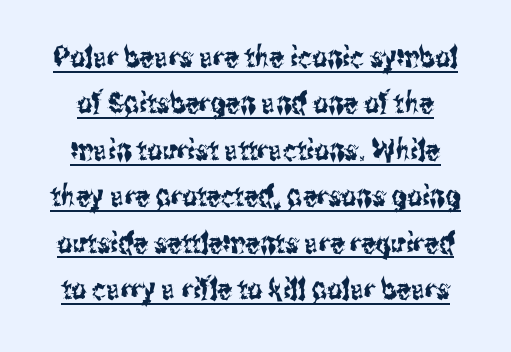
Q: Is the text italic (slanted)? A: No, it is upright.
Q: Is the typeface a serif or a sans-serif typeface? A: Sans-serif.
Q: Is the text underlined? A: Yes.
Q: Is the spacing between letters normal or unusually wide? A: Normal.
Q: Is the spacing between lines tight, normal or loose? A: Normal.
Q: Width (condensed, normal, or wide)? A: Condensed.
Q: Stroke contrast? A: Medium.
Q: x-height? A: Medium.
Q: Monospaced? A: No.
